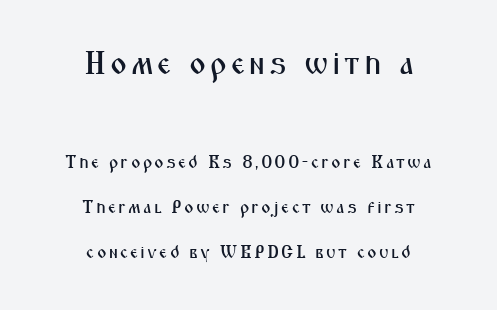
The passage shown stacks its lines with a broad gap. Think of a printed novel: that variable character pitch is what you see here. The paragraph shown floats in the horizontal middle. Descenders hang freely into open space.
